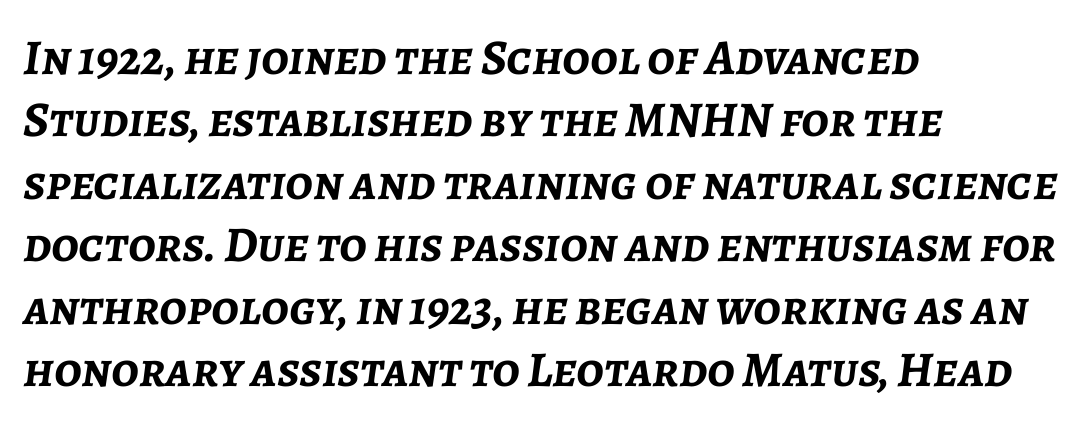
The space between consecutive lines is moderate. What weight is shown? A full bold with thick strokes. No word sits above an underline. Compared with ordinary roman type, these characters are visibly tilted. If you drew a ruler down the left edge, every line would touch it. Spacing verdict: proportional, widths tailored to each character.
